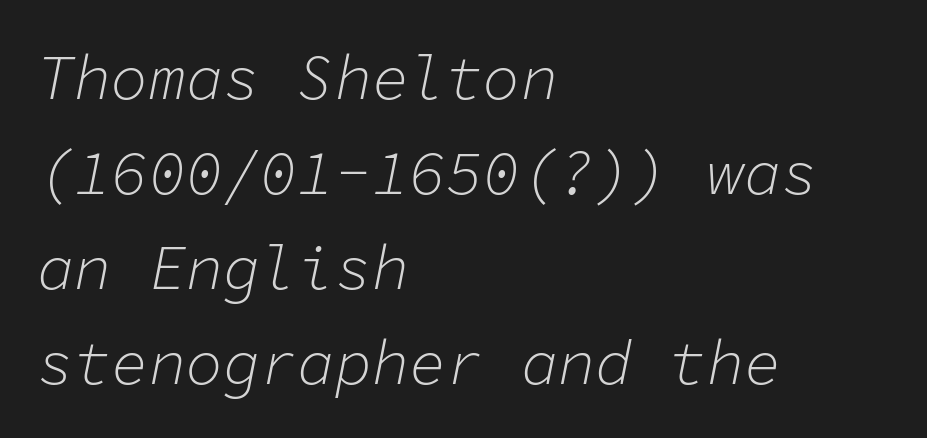
Lines of text with bare space underneath. Italic? Definitely — the glyphs are oblique. No letter is thick-stroked: the sample isn't bold. Nothing unusual about the tracking: characters are spaced as the font intends. Every character here occupies the same horizontal width, giving the sample a typewriter-like rhythm. Line starts are locked; line ends wander.
